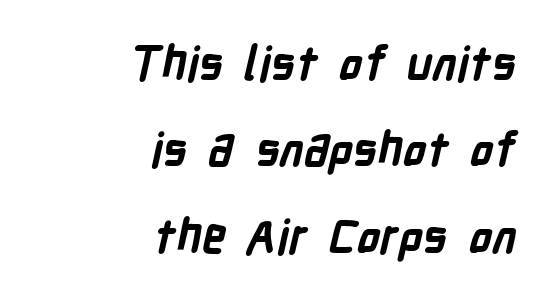
The image shows 47 px bold, condensed sans-serif type; set right-aligned, line spacing 1.84x, normal letter spacing, not underlined; low stroke contrast and a medium x-height.
